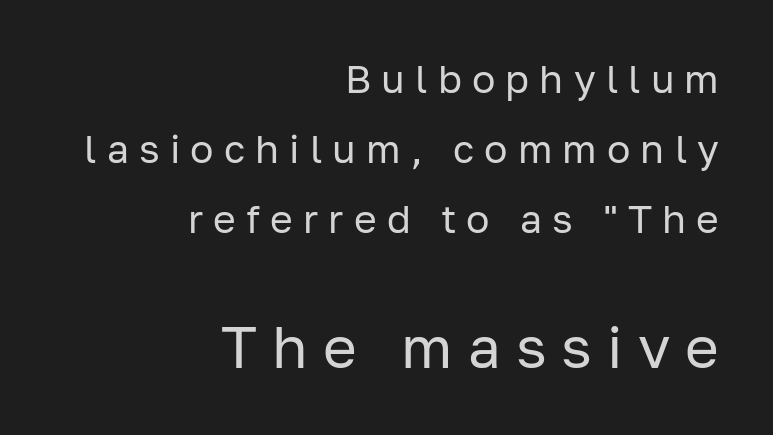
Casual observation: everything's shoved over to the right. Do the characters align in a grid? No, the font is proportional. Honestly, the letter spacing is so wide it's the main thing you notice. Stroke mass is kept to a normal reading level or below. Between these two stacked blocks, the lower one wins on size.
